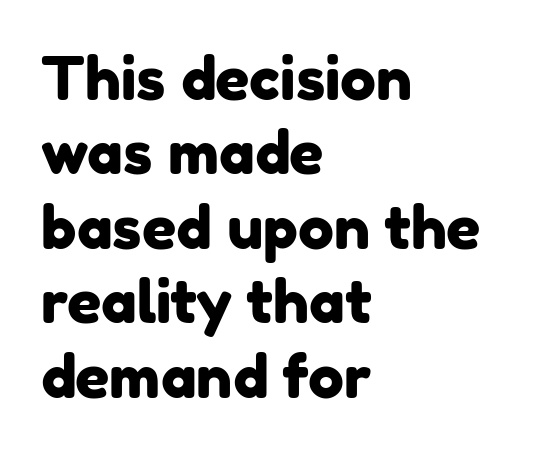
{"serif": "no", "width": "normal", "stroke_contrast": "low", "x_height": "medium", "monospaced": "no", "underline": "no", "align": "left", "line_spacing_ratio": 1.24, "letter_spacing": "normal", "letter_spacing_em": 0.0, "glyph_px": 60}
